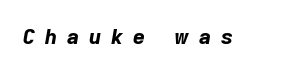
Honestly, there is no underline to notice here at all. Students, this is bold: see how much ink each stroke carries. Every character sits at an angle, as italics do. Inter-character spacing is expanded well beyond the font's built-in metrics.
